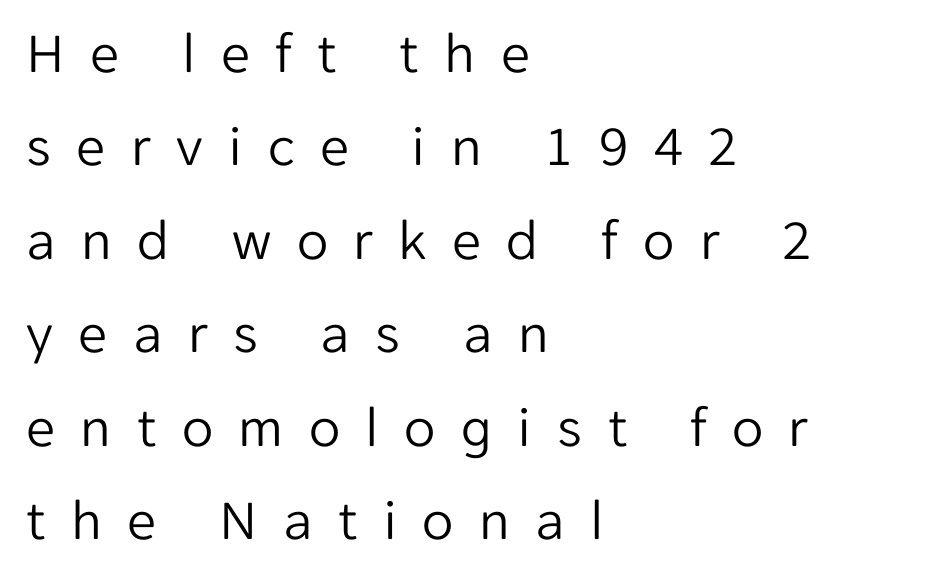
The image shows 58 px light sans-serif type, upright; set left-aligned, normal line spacing (1.61x), unusually wide letter spacing (+0.44 em), not underlined; low stroke contrast and a medium x-height.
